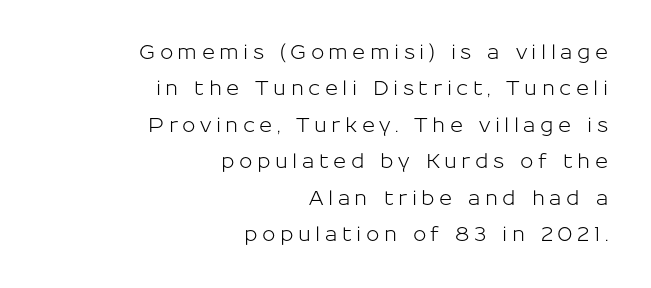
The image shows 20 px text type, upright; set right-aligned, line spacing 1.82x, unusually wide letter spacing (+0.22 em), not underlined.
